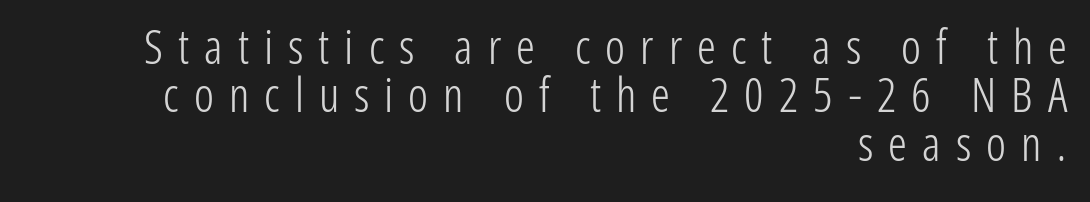
The lines are quadded right. Between one letter and the next there's a generous, obvious gap. Type style note: lacks serifs. The strip under each line holds only bare page. The vertical gap from one line to the next is small.
